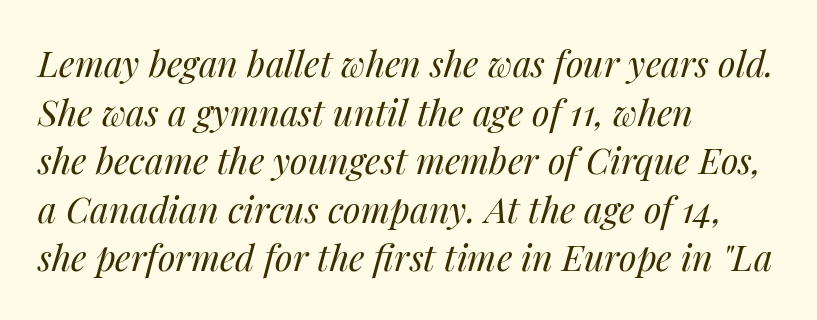
The image shows 36 px regular-weight type, italic (leaning right); set left-aligned, normal line spacing (1.35x), normal letter spacing, not underlined; medium stroke contrast and a medium x-height.
